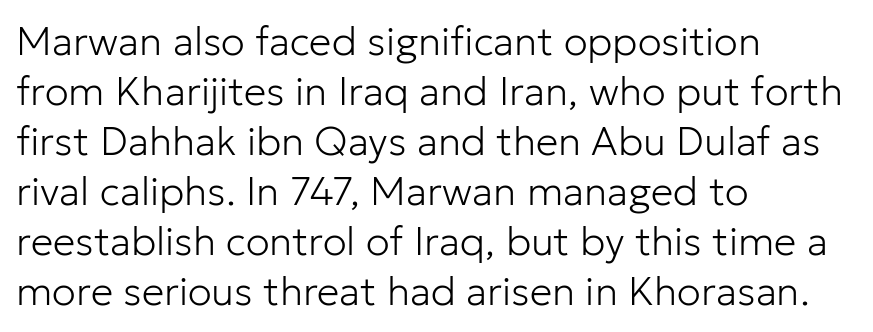
No letter is thick-stroked: the sample isn't bold. A clean baseline with only descenders dipping below it. A normal amount of white space separates one row of letters from the next. Leftover space on each line is placed entirely after the last word. There is no visible air inserted between adjacent glyphs. Ordinary non-slanted type is in use.
